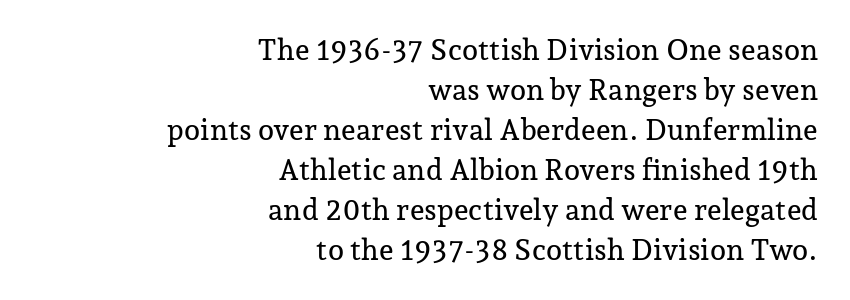
{"serif": "yes", "italic": "no", "width": "normal", "stroke_contrast": "low", "x_height": "medium", "monospaced": "no", "underline": "no", "align": "right", "line_spacing": "normal", "line_spacing_ratio": 1.38, "letter_spacing": "normal", "letter_spacing_em": 0.0, "glyph_px": 29}
